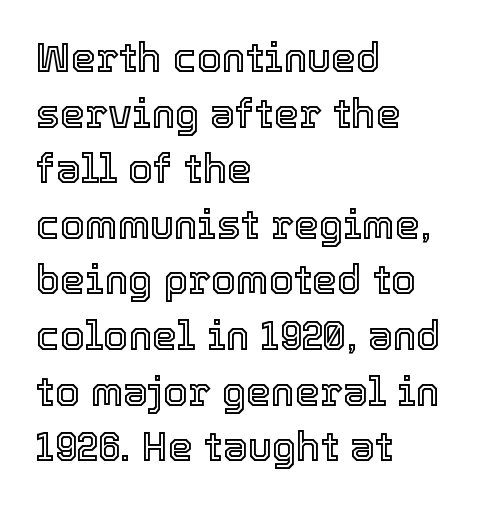
Q: Is the text italic (slanted)? A: No, it is upright.
Q: Is the text underlined? A: No.
Q: How is the paragraph aligned? A: Left-aligned.
Q: Is the spacing between letters normal or unusually wide? A: Normal.
Q: Is the spacing between lines tight, normal or loose? A: Normal.
Q: Width (condensed, normal, or wide)? A: Normal.
Q: x-height? A: Medium.
Q: Monospaced? A: No.
